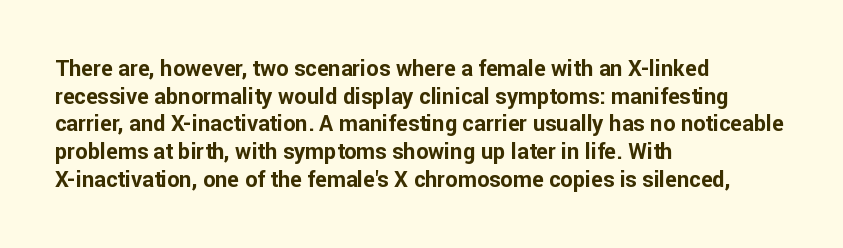
The image shows 22 px bold type, upright; set left-aligned, normal line spacing (1.26x), normal letter spacing, not underlined.
